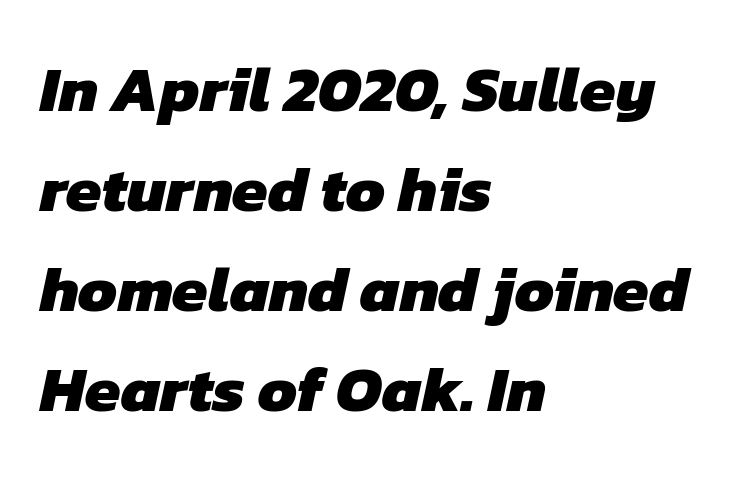
Here the designer chose a conventional face with non-uniform glyph widths. The lines sit at an ordinary, default distance from one another. A dark, heavy texture on the line: the type is bold. Caption: standard tracking, unaltered. The string is rendered with underlining switched off.
